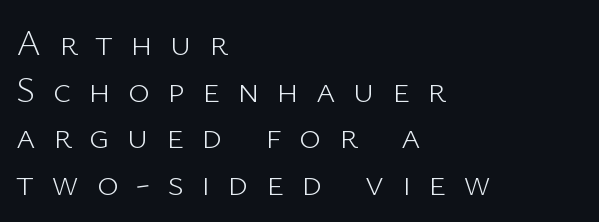
The image shows 37 px light sans-serif type, upright; set left-aligned, normal line spacing (1.26x), unusually wide letter spacing (+0.47 em), not underlined; low stroke contrast and a medium x-height.
